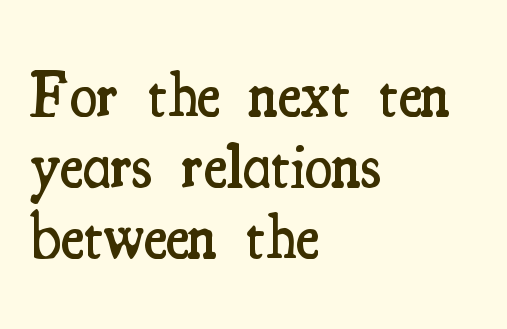
Observe the serifs anchoring each vertical stroke in this sample. Upright lettering throughout. What's the leading like? Squeezed, with rows nearly overlapping. Words appear dense and cohesive because spacing is normal.
